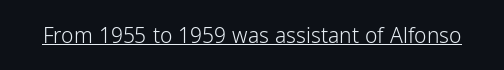
The image shows 21 px text type, upright; set normal letter spacing, underlined.
